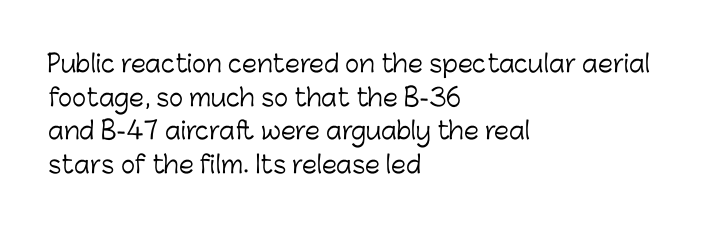
Does the copy run flush right? No — it runs flush left. Does extra space separate the letters? No, they use regular spacing. The letters look calm and open, with moderate or lighter stems. Beneath every word, the page is bare. Normally led — the rows are evenly, conventionally spaced.
